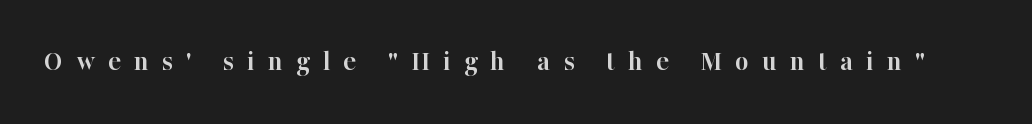
Do the letters lean? They stand straight. The gaps between neighbouring characters are conspicuously large. Note the varied advance widths — an 'i' is clearly narrower than an 'm'. Typographic density is high because the face is bold. This sample uses a serif face. Honestly, there is no underline to notice here at all.
